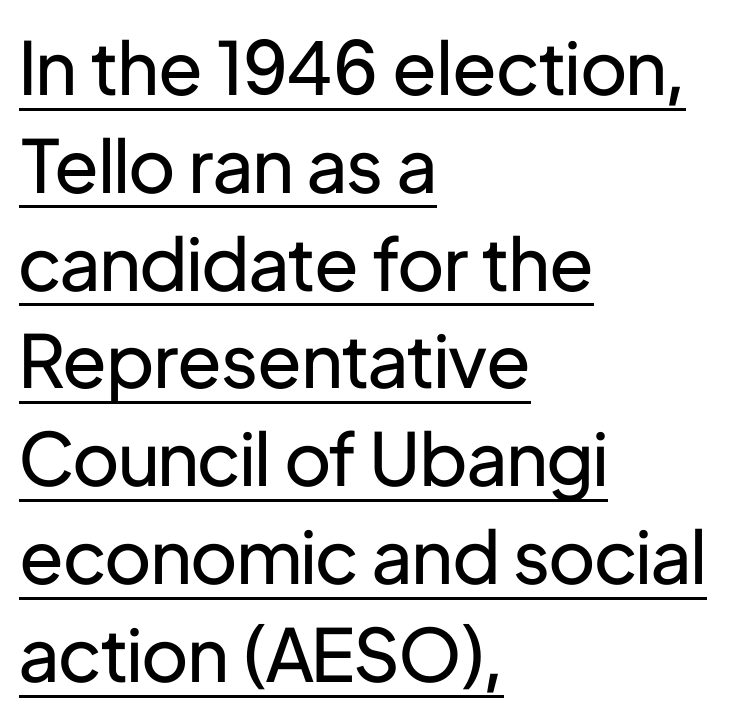
{"serif": "no", "italic": "no", "bold": "no", "weight": "regular", "width": "normal", "stroke_contrast": "low", "x_height": "medium", "monospaced": "no", "underline": "yes", "align": "left", "line_spacing": "normal", "line_spacing_ratio": 1.34, "letter_spacing": "normal", "letter_spacing_em": 0.0, "glyph_px": 73}
